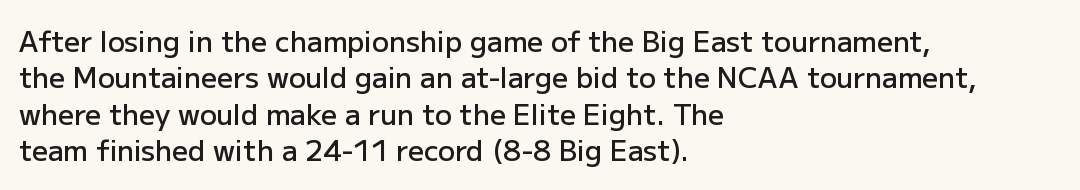
Q: Is the text bold? A: Semi-bold.
Q: Is the text italic (slanted)? A: No, it is upright.
Q: Is the typeface a serif or a sans-serif typeface? A: Sans-serif.
Q: Is the text underlined? A: No.
Q: How is the paragraph aligned? A: Left-aligned.
Q: Is the spacing between letters normal or unusually wide? A: Normal.
Q: Is the spacing between lines tight, normal or loose? A: Normal.
Q: Width (condensed, normal, or wide)? A: Normal.
Q: Stroke contrast? A: Low.
Q: x-height? A: Medium.
Q: Monospaced? A: No.
